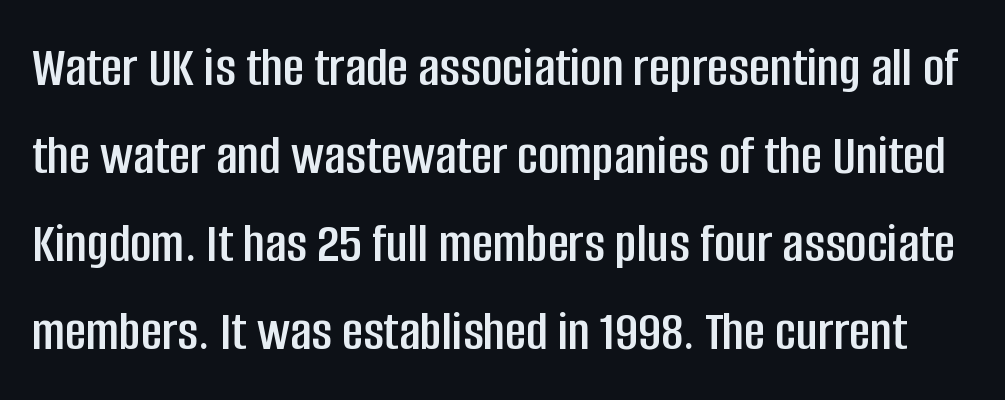
Q: Is the text italic (slanted)? A: No, it is upright.
Q: Is the typeface a serif or a sans-serif typeface? A: Sans-serif.
Q: Is the text underlined? A: No.
Q: Is the spacing between letters normal or unusually wide? A: Normal.
Q: Is the spacing between lines tight, normal or loose? A: Normal.
Q: Width (condensed, normal, or wide)? A: Condensed.
Q: Stroke contrast? A: Low.
Q: x-height? A: Large.
Q: Monospaced? A: No.
